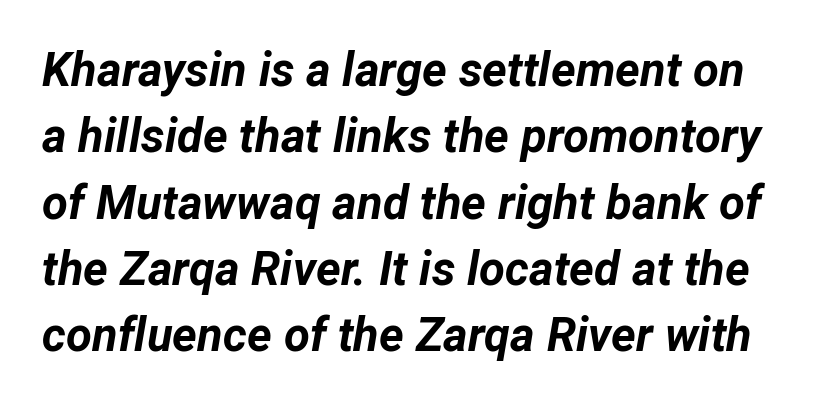
The image shows 47 px bold type, italic (leaning right); set normal line spacing (1.41x), normal letter spacing, not underlined; low stroke contrast and a medium x-height.
